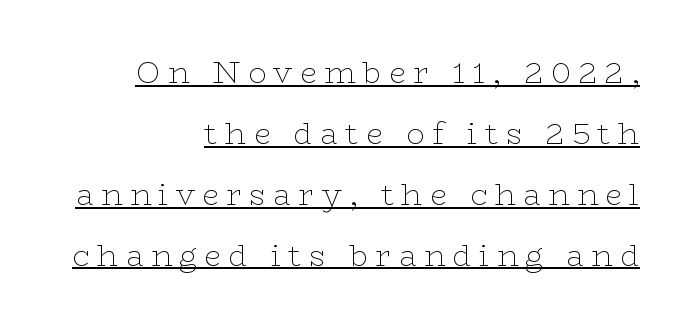
Q: Is the text bold? A: No.
Q: Is the text italic (slanted)? A: No, it is upright.
Q: Is the typeface a serif or a sans-serif typeface? A: Serif.
Q: Is the text underlined? A: Yes.
Q: How is the paragraph aligned? A: Right-aligned.
Q: Is the spacing between letters normal or unusually wide? A: Unusually wide.
Q: Is the spacing between lines tight, normal or loose? A: Loose.
Q: Width (condensed, normal, or wide)? A: Wide.
Q: Stroke contrast? A: Low.
Q: x-height? A: Medium.
Q: Monospaced? A: No.
